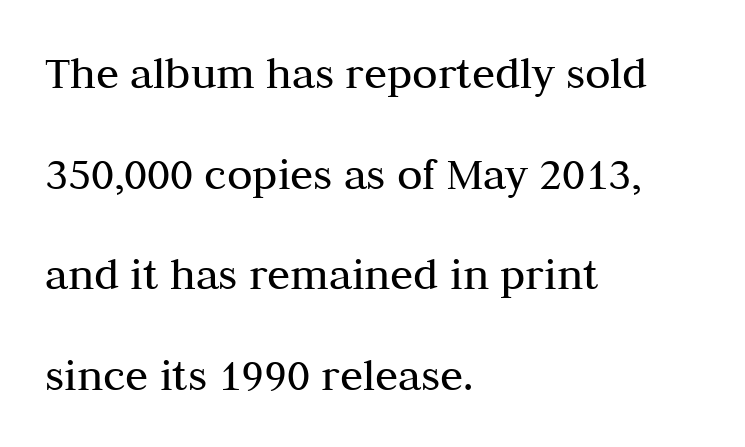
Q: Is the text bold? A: No.
Q: Is the text italic (slanted)? A: No, it is upright.
Q: Is the typeface a serif or a sans-serif typeface? A: Serif.
Q: Is the text underlined? A: No.
Q: How is the paragraph aligned? A: Left-aligned.
Q: Is the spacing between letters normal or unusually wide? A: Normal.
Q: Is the spacing between lines tight, normal or loose? A: Loose.
Q: Width (condensed, normal, or wide)? A: Normal.
Q: Stroke contrast? A: Medium.
Q: x-height? A: Medium.
Q: Monospaced? A: No.
